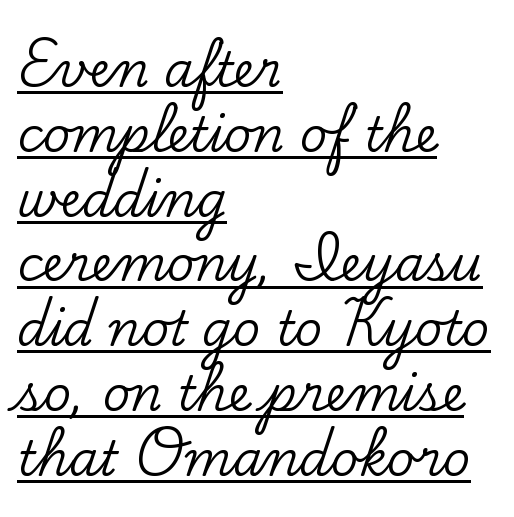
Beneath each row of characters lies a ruled line. In terms of leading, this rendering sits right in the middle. The face used here is proportionally spaced, like ordinary book or web type. The typesetter chose a ragged-right arrangement here. What stands out about the letter spacing? Nothing — it is the standard amount.
